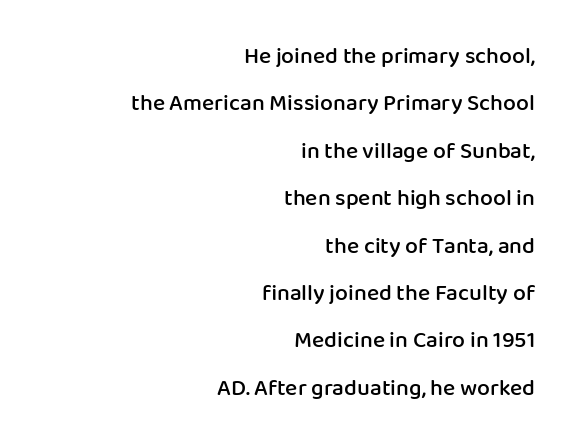
{"italic": "no", "bold": "semi", "underline": "no", "align": "right", "line_spacing": "loose", "line_spacing_ratio": 2.06, "letter_spacing": "normal", "letter_spacing_em": 0.0, "glyph_px": 23}
